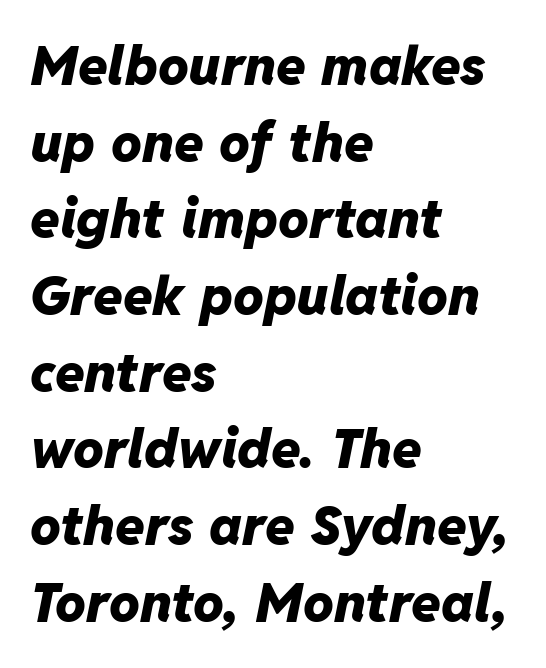
{"italic": "yes", "lean": "right", "slant_degrees": 11, "bold": "yes", "weight": "heavy", "width": "normal", "stroke_contrast": "low", "x_height": "medium", "monospaced": "no", "underline": "no", "align": "left", "line_spacing": "normal", "line_spacing_ratio": 1.42, "letter_spacing": "normal", "letter_spacing_em": 0.0, "glyph_px": 54}
